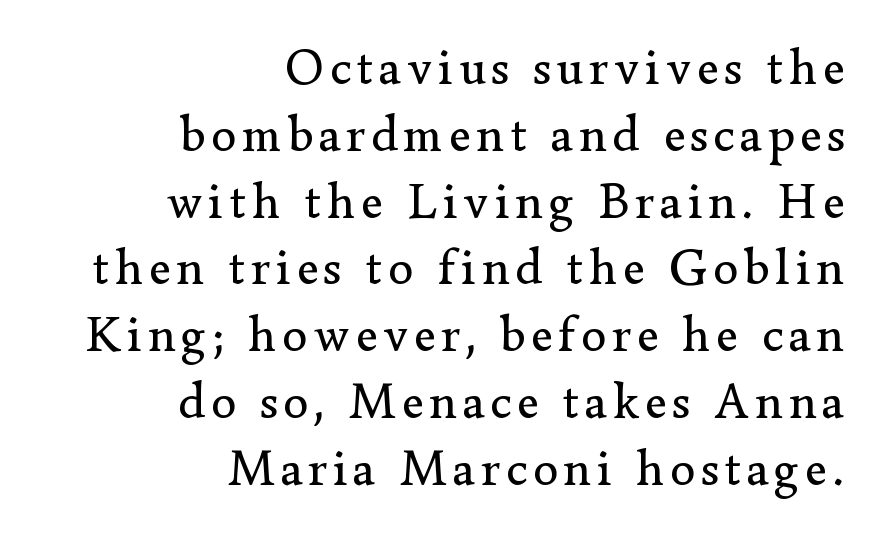
Q: Is the text bold? A: No.
Q: Is the text italic (slanted)? A: No, it is upright.
Q: Is the typeface a serif or a sans-serif typeface? A: Serif.
Q: Is the text underlined? A: No.
Q: How is the paragraph aligned? A: Right-aligned.
Q: Is the spacing between lines tight, normal or loose? A: Normal.
Q: Width (condensed, normal, or wide)? A: Normal.
Q: Stroke contrast? A: Low.
Q: x-height? A: Small.
Q: Monospaced? A: No.
